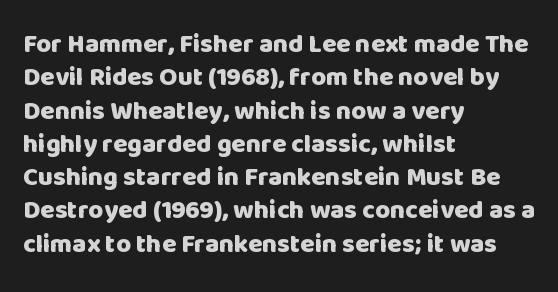
In terms of posture, this sample is upright. Look at the stroke-to-counter ratio: heavy, a bold. Notice how descenders clear the ascenders below comfortably — that's standard leading. The zone under the glyphs is completely vacant. The rendering keeps characters at their native spacing.
